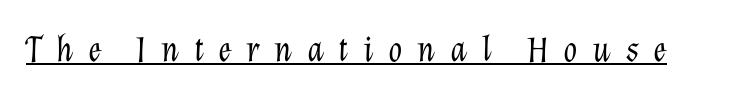
Q: Is the text bold? A: No.
Q: Is the text italic (slanted)? A: Yes, it leans right by about 12 degrees.
Q: Is the text underlined? A: Yes.
Q: Is the spacing between letters normal or unusually wide? A: Unusually wide.
Q: Width (condensed, normal, or wide)? A: Normal.
Q: Stroke contrast? A: Low.
Q: x-height? A: Medium.
Q: Monospaced? A: No.
